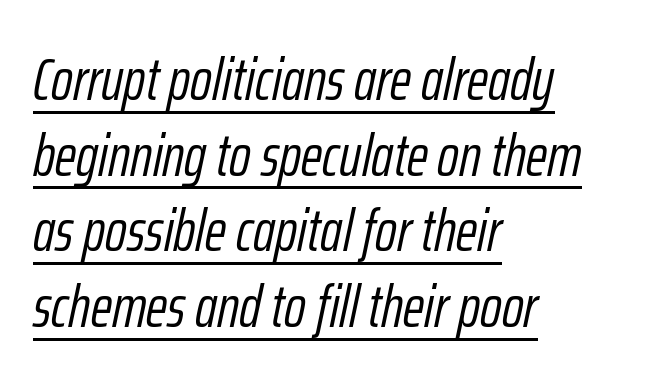
{"italic": "yes", "lean": "right", "slant_degrees": 12, "bold": "no", "weight": "light", "width": "condensed", "stroke_contrast": "low", "x_height": "medium", "monospaced": "no", "underline": "yes", "align": "left", "line_spacing": "normal", "line_spacing_ratio": 1.28, "letter_spacing": "normal", "letter_spacing_em": 0.0, "glyph_px": 59}
